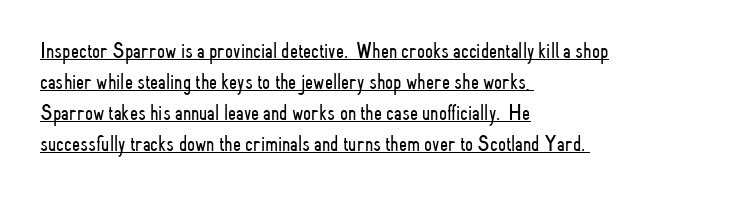
Q: Is the text bold? A: No.
Q: Is the text italic (slanted)? A: No, it is upright.
Q: Is the text underlined? A: Yes.
Q: How is the paragraph aligned? A: Left-aligned.
Q: Is the spacing between letters normal or unusually wide? A: Normal.
Q: Is the spacing between lines tight, normal or loose? A: Normal.
